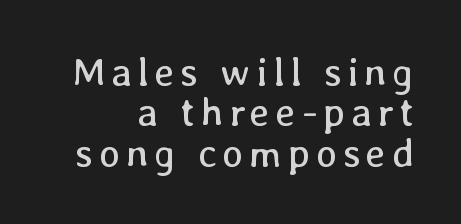
A typesetter would mark this as roman, not italic. Clear beneath every line of the passage. All the whitespace from short lines collects on the left. Is this a fixed-width face? No — the glyphs have proportional, varying widths.
